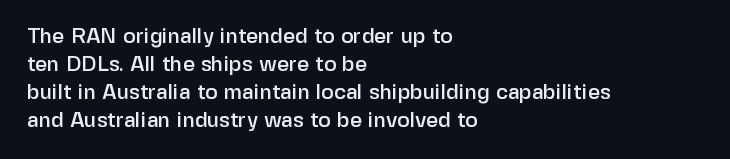
{"italic": "no", "underline": "no", "align": "left", "line_spacing": "normal", "line_spacing_ratio": 1.33, "letter_spacing": "normal", "letter_spacing_em": 0.0, "glyph_px": 21}
